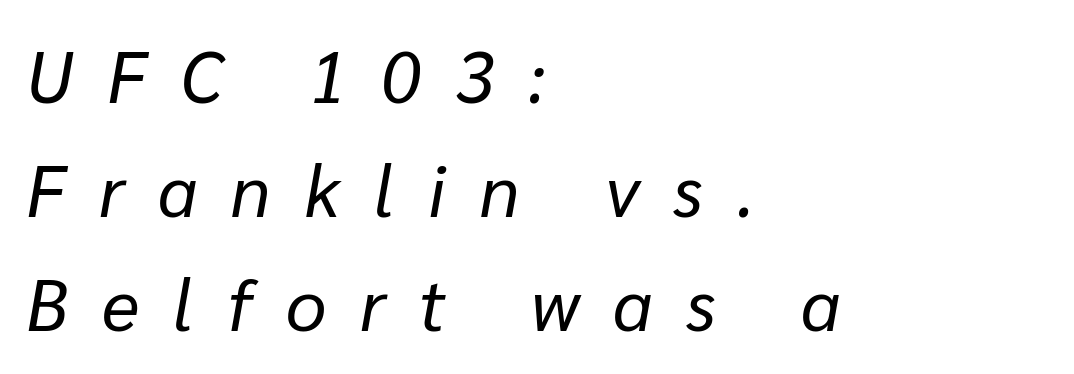
{"italic": "yes", "lean": "right", "slant_degrees": 10, "bold": "no", "weight": "regular", "width": "normal", "stroke_contrast": "low", "x_height": "medium", "monospaced": "no", "underline": "no", "align": "left", "line_spacing": "normal", "line_spacing_ratio": 1.58, "letter_spacing": "wide", "letter_spacing_em": 0.47, "glyph_px": 72}
